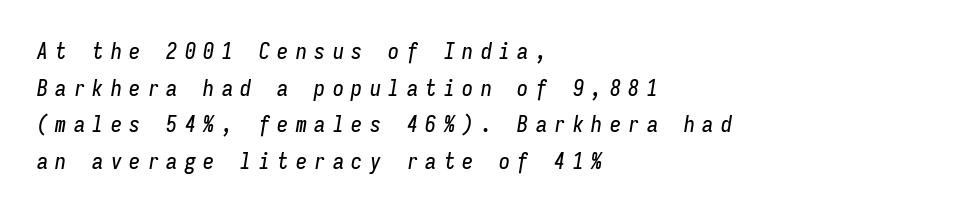
Q: Is the text italic (slanted)? A: Yes, it leans right by about 9 degrees.
Q: Is the text underlined? A: No.
Q: How is the paragraph aligned? A: Left-aligned.
Q: Is the spacing between letters normal or unusually wide? A: Unusually wide.
Q: Is the spacing between lines tight, normal or loose? A: Normal.
